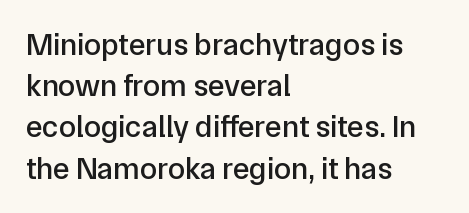
Is there any slant? The stems are plumb. What's the leading like? Ordinary, nothing unusual. Think of a printed novel: that variable character pitch is what you see here. There is no visible air inserted between adjacent glyphs. Font category for this specimen: sans-serif.
